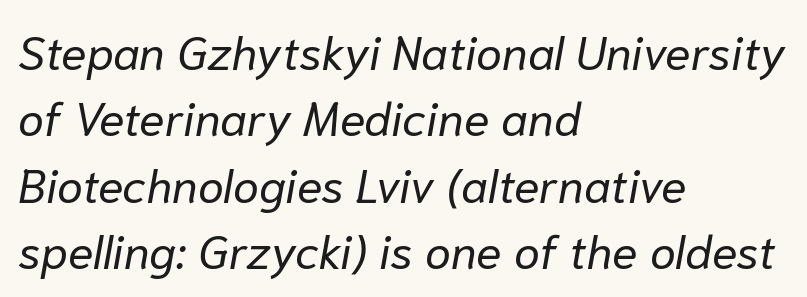
Q: Is the text bold? A: No.
Q: Is the text italic (slanted)? A: Yes, it leans right by about 10 degrees.
Q: Is the text underlined? A: No.
Q: How is the paragraph aligned? A: Left-aligned.
Q: Is the spacing between letters normal or unusually wide? A: Normal.
Q: Is the spacing between lines tight, normal or loose? A: Normal.
Q: Width (condensed, normal, or wide)? A: Normal.
Q: Stroke contrast? A: Low.
Q: x-height? A: Medium.
Q: Monospaced? A: No.
